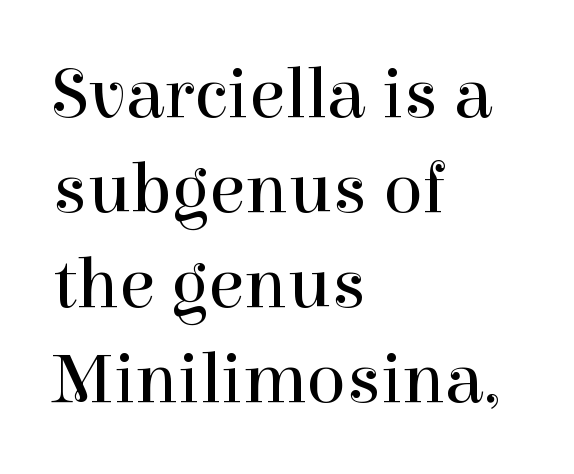
Q: Is the text bold? A: No.
Q: Is the text italic (slanted)? A: No, it is upright.
Q: Is the typeface a serif or a sans-serif typeface? A: Serif.
Q: Is the text underlined? A: No.
Q: How is the paragraph aligned? A: Left-aligned.
Q: Is the spacing between letters normal or unusually wide? A: Normal.
Q: Is the spacing between lines tight, normal or loose? A: Normal.
Q: Width (condensed, normal, or wide)? A: Normal.
Q: Stroke contrast? A: High.
Q: x-height? A: Medium.
Q: Monospaced? A: No.
